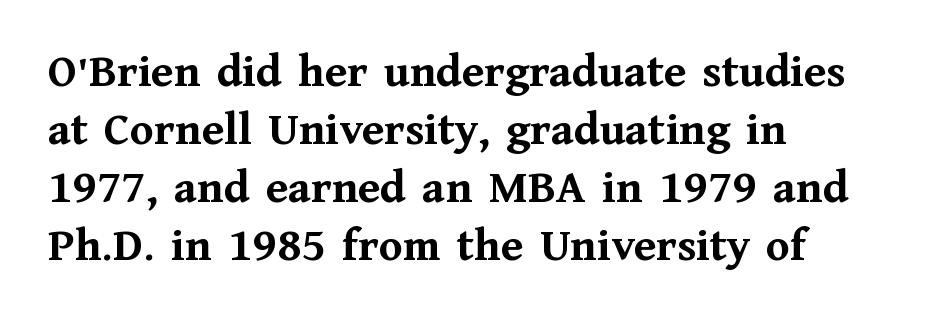
The letters advance in unequal steps, a hallmark of proportional type. This sample uses an upright cut, with every glyph sitting square on the baseline. The area under the type is left untouched. If you drew a ruler down the left edge, every line would touch it.
